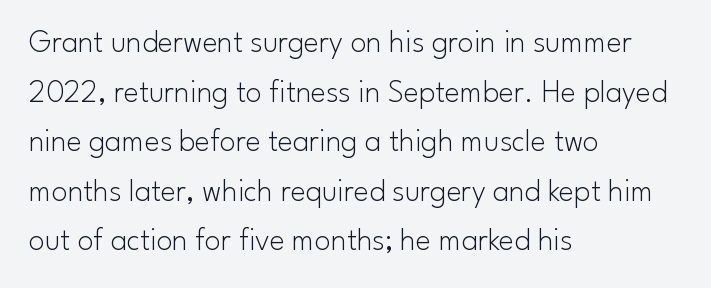
Q: Is the text bold? A: No.
Q: Is the text italic (slanted)? A: No, it is upright.
Q: Is the typeface a serif or a sans-serif typeface? A: Sans-serif.
Q: Is the text underlined? A: No.
Q: How is the paragraph aligned? A: Left-aligned.
Q: Is the spacing between letters normal or unusually wide? A: Normal.
Q: Is the spacing between lines tight, normal or loose? A: Normal.
Q: Width (condensed, normal, or wide)? A: Normal.
Q: Stroke contrast? A: Low.
Q: x-height? A: Small.
Q: Monospaced? A: No.
